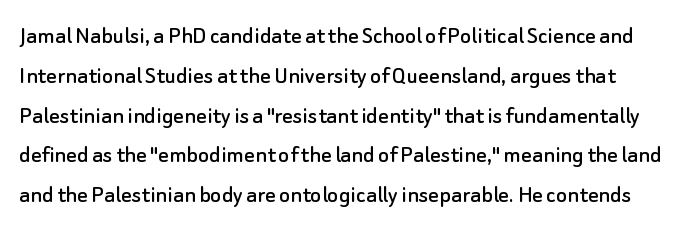
The image shows 26 px text type, upright; set normal line spacing (1.53x), normal letter spacing, not underlined.
